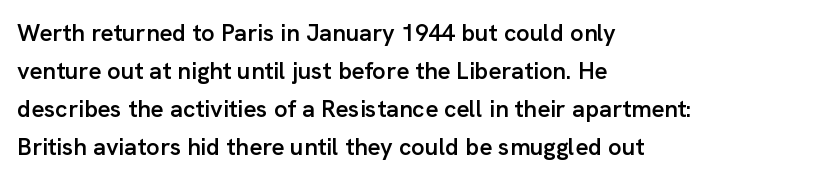
When letters stand straight like this, we call the style roman or upright. Look at the stroke-to-counter ratio: somewhat heavy, a semibold. Any mark beneath the type? The region is blank. The passage shown stacks its lines at a standard gap. No extra tracking has been applied to these lines.
